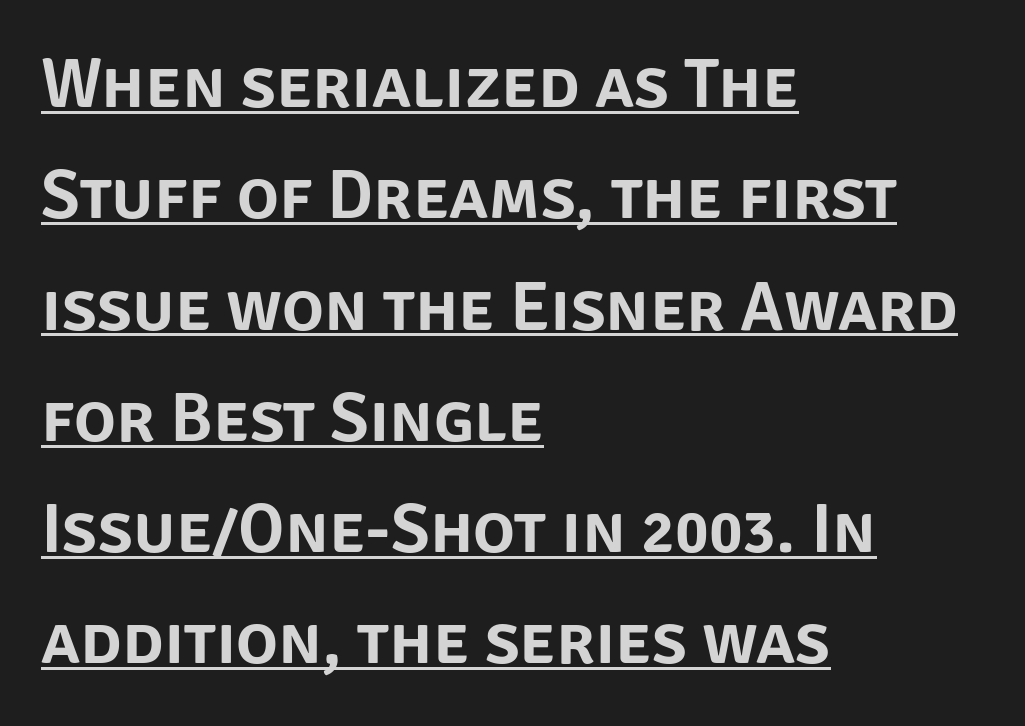
Q: Is the text italic (slanted)? A: No, it is upright.
Q: Is the typeface a serif or a sans-serif typeface? A: Sans-serif.
Q: Is the text underlined? A: Yes.
Q: How is the paragraph aligned? A: Left-aligned.
Q: Is the spacing between letters normal or unusually wide? A: Normal.
Q: Is the spacing between lines tight, normal or loose? A: Normal.
Q: Width (condensed, normal, or wide)? A: Normal.
Q: Stroke contrast? A: Low.
Q: x-height? A: Large.
Q: Monospaced? A: No.
